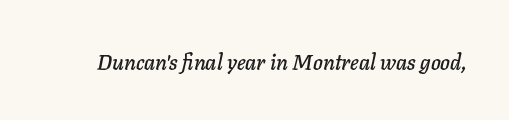
Q: Is the text italic (slanted)? A: Yes, it leans right by about 11 degrees.
Q: Is the text underlined? A: No.
Q: Is the spacing between letters normal or unusually wide? A: Normal.
